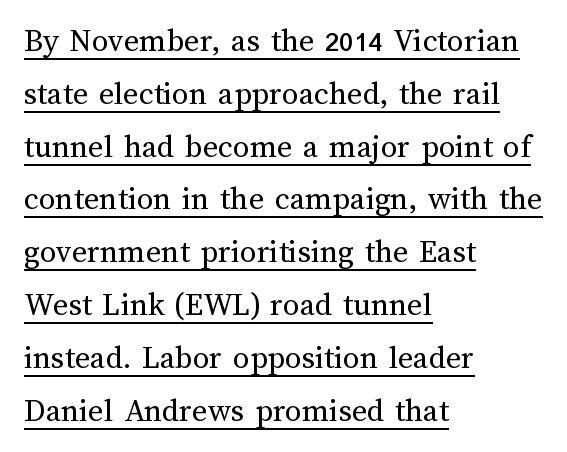
Compared with a typical body face, this is equally light or lighter still. This is roman type, the default non-slanted kind. The lettering is marked with a stroke running underneath it. Each letter keeps its own natural width here, so spacing adapts to shape.
